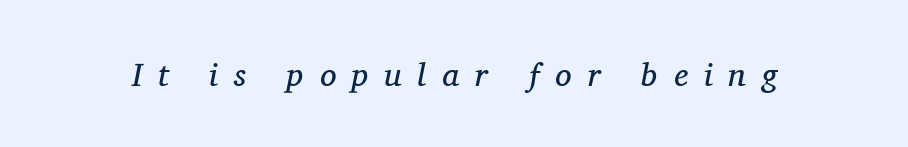
Q: Is the text bold? A: No.
Q: Is the text italic (slanted)? A: Yes, it leans right by about 11 degrees.
Q: Is the typeface a serif or a sans-serif typeface? A: Serif.
Q: Is the text underlined? A: No.
Q: Is the spacing between letters normal or unusually wide? A: Unusually wide.
Q: Width (condensed, normal, or wide)? A: Normal.
Q: Stroke contrast? A: Medium.
Q: x-height? A: Medium.
Q: Monospaced? A: No.
